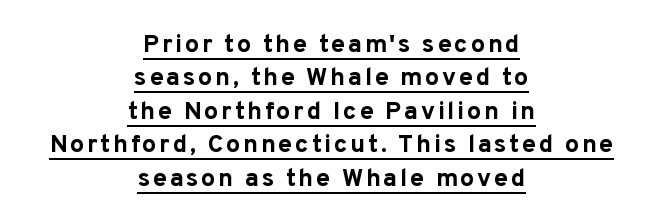
Q: Is the text bold? A: Yes.
Q: Is the text italic (slanted)? A: No, it is upright.
Q: Is the text underlined? A: Yes.
Q: How is the paragraph aligned? A: Centered.
Q: Is the spacing between lines tight, normal or loose? A: Normal.
